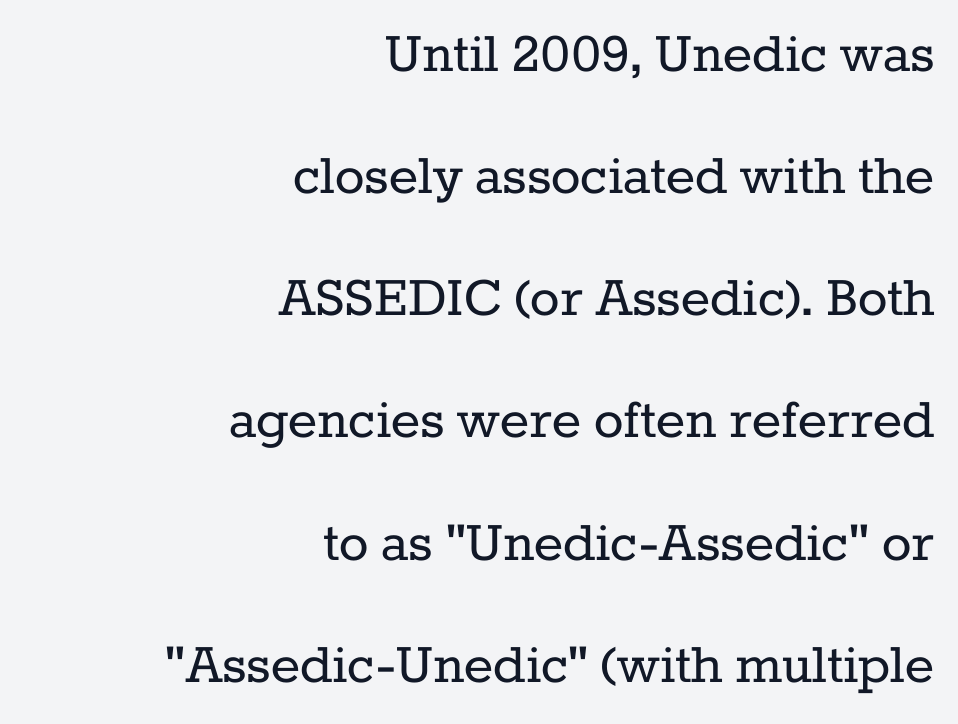
Compared with typical body copy, the letter spacing here is the same. These lines stack with their right ends in a neat column. This rendering features lettering with no underline. You could not count columns in this text — the font is proportionally spaced.
